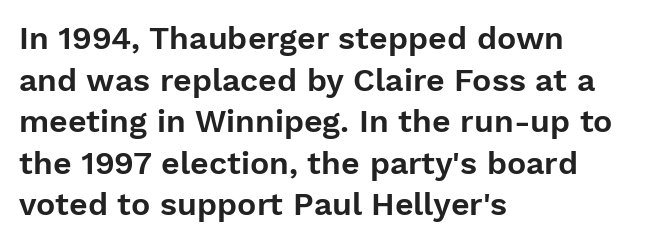
{"serif": "no", "italic": "no", "width": "normal", "stroke_contrast": "low", "x_height": "medium", "monospaced": "no", "underline": "no", "align": "left", "line_spacing": "normal", "line_spacing_ratio": 1.3, "letter_spacing": "normal", "letter_spacing_em": 0.0, "glyph_px": 32}
